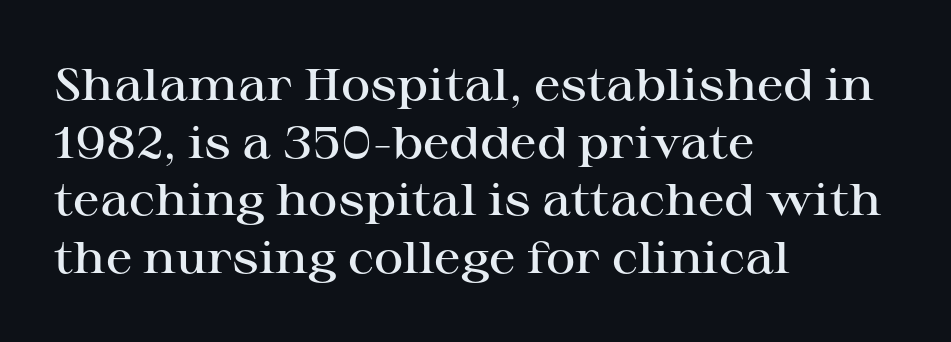
The image shows 45 px semibold, wide serif type, upright; set left-aligned, normal line spacing (1.28x), normal letter spacing, not underlined; high stroke contrast and a medium x-height.
